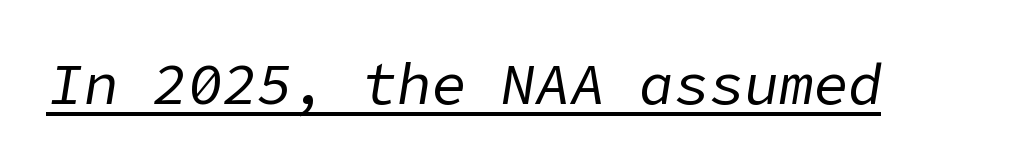
The specimen includes a rule beneath the text block's lines. Notice how the stems are inclined rather than vertical — that's the hallmark of italics. Caption: face not bold, strokes unweighted. Glyph-to-glyph distance matches everyday printed text.
